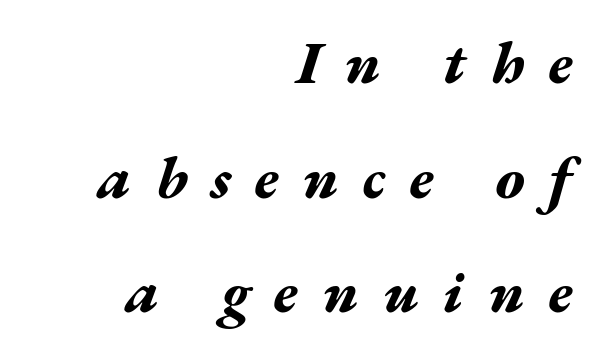
Q: Is the text bold? A: Yes.
Q: Is the text italic (slanted)? A: Yes, it leans right by about 17 degrees.
Q: Is the text underlined? A: No.
Q: How is the paragraph aligned? A: Right-aligned.
Q: Is the spacing between letters normal or unusually wide? A: Unusually wide.
Q: Is the spacing between lines tight, normal or loose? A: Loose.
Q: Width (condensed, normal, or wide)? A: Wide.
Q: Stroke contrast? A: Medium.
Q: x-height? A: Medium.
Q: Monospaced? A: No.
